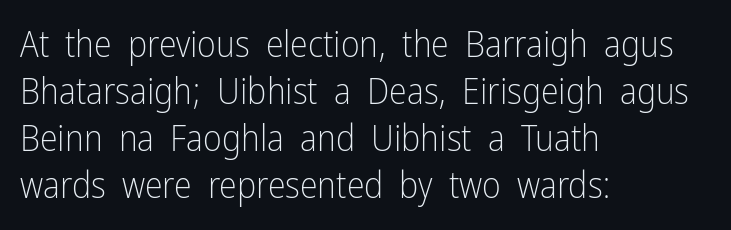
{"serif": "no", "italic": "no", "bold": "no", "weight": "light", "width": "condensed", "stroke_contrast": "low", "x_height": "medium", "monospaced": "no", "underline": "no", "align": "left", "line_spacing": "normal", "line_spacing_ratio": 1.31, "letter_spacing": "normal", "letter_spacing_em": 0.0, "glyph_px": 36}
